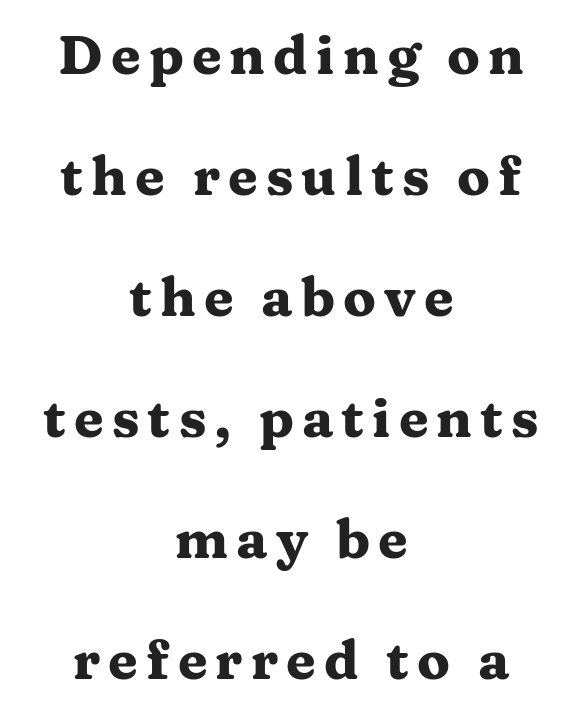
The image shows 54 px heavy, wide serif type, upright; set centered, loose line spacing (2.24x), not underlined; medium stroke contrast and a medium x-height.
